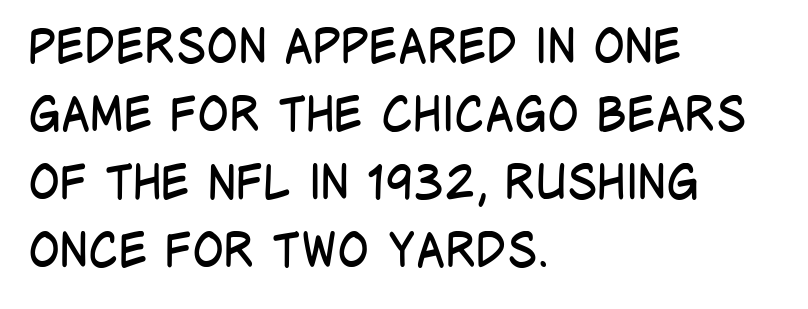
{"serif": "no", "italic": "no", "bold": "no", "weight": "regular", "width": "condensed", "stroke_contrast": "low", "x_height": "large", "monospaced": "no", "underline": "no", "align": "left", "line_spacing": "normal", "line_spacing_ratio": 1.45, "letter_spacing": "normal", "letter_spacing_em": 0.0, "glyph_px": 47}
